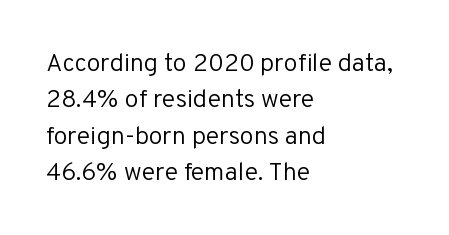
Q: Is the text bold? A: No.
Q: Is the text italic (slanted)? A: No, it is upright.
Q: Is the text underlined? A: No.
Q: How is the paragraph aligned? A: Left-aligned.
Q: Is the spacing between letters normal or unusually wide? A: Normal.
Q: Is the spacing between lines tight, normal or loose? A: Normal.
